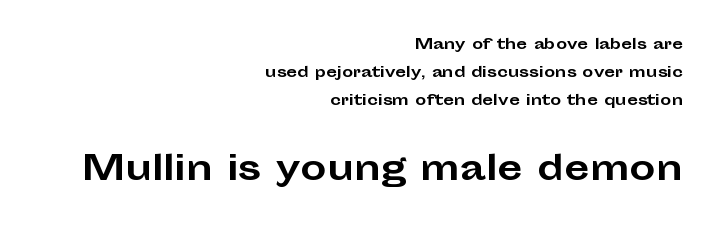
The image shows 33 px bold, wide sans-serif type, upright; set right-aligned, loose line spacing (2.0x), normal letter spacing, not underlined; the second (bottom) block is 2.36x larger; low stroke contrast and a medium x-height.
